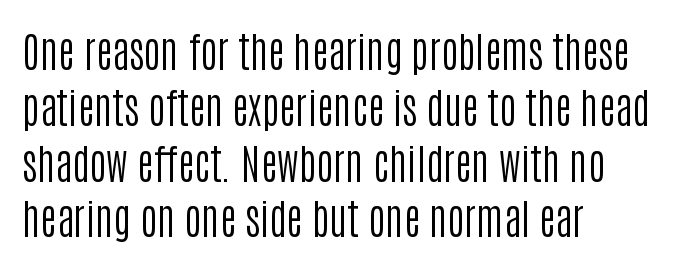
Q: Is the text bold? A: No.
Q: Is the text italic (slanted)? A: No, it is upright.
Q: Is the typeface a serif or a sans-serif typeface? A: Sans-serif.
Q: Is the text underlined? A: No.
Q: How is the paragraph aligned? A: Left-aligned.
Q: Is the spacing between letters normal or unusually wide? A: Normal.
Q: Is the spacing between lines tight, normal or loose? A: Normal.
Q: Width (condensed, normal, or wide)? A: Condensed.
Q: Stroke contrast? A: Low.
Q: x-height? A: Large.
Q: Monospaced? A: No.
